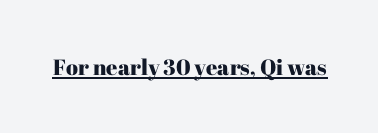
Compared with typical body copy, the letter spacing here is the same. Honestly, the underline is the first thing you notice here. No italicization has been applied; the sample stays upright.
